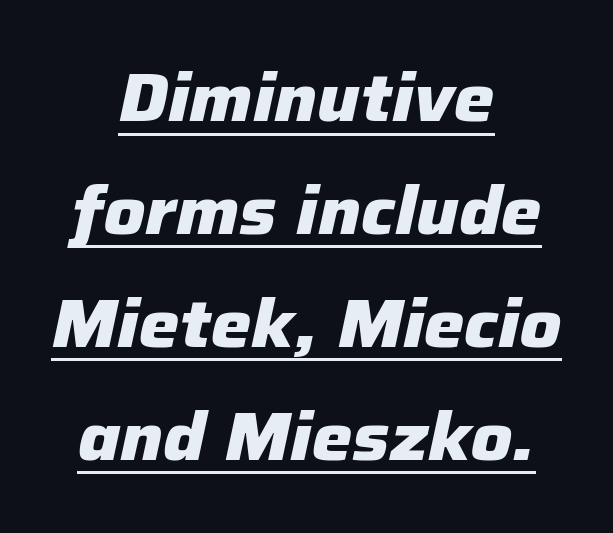
A continuous stroke trails under the words, as in a hyperlink. What weight is shown? A full bold with thick strokes. The setting favours the middle, as headings and verse often do. Spacing verdict: proportional, widths tailored to each character.
